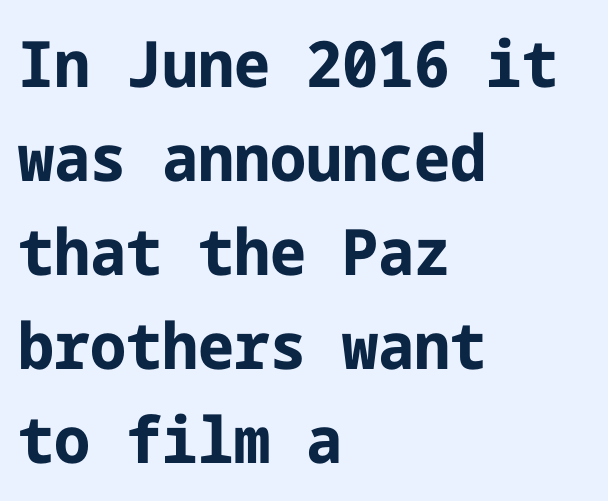
A typesetter would call this leading conventional body-copy spacing. Reading down the block, your eye returns to a fixed left position each line. Plenty of ink on the page — the face is bold. This is sans-serif lettering, the kind often seen on screens and signage. Unlike italic type, these characters show no tilt at all.
